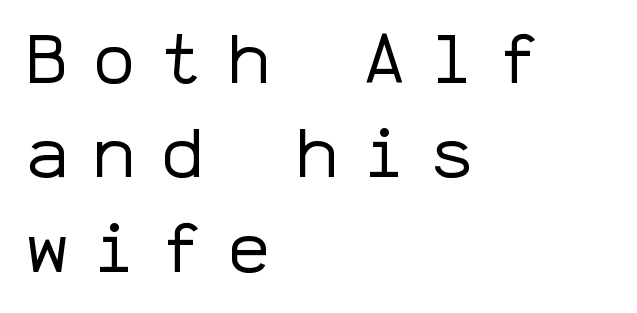
The image shows 71 px regular-weight sans-serif type, upright, monospaced; set left-aligned, normal line spacing (1.33x), unusually wide letter spacing (+0.35 em), not underlined; low stroke contrast and a medium x-height.
